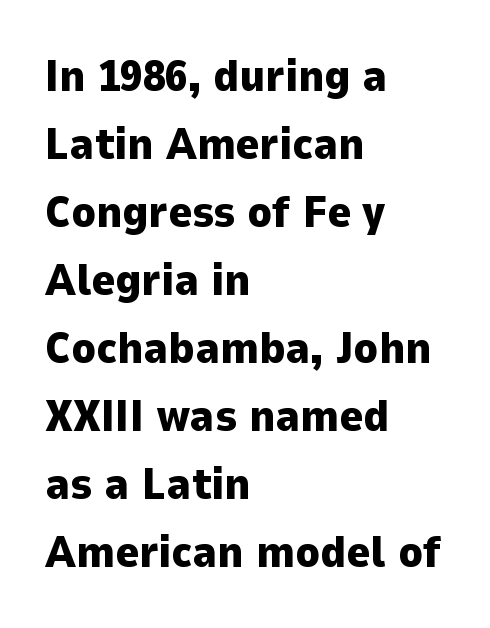
This sample has the flowing, uneven cadence of proportional lettering. Notice how the stems are strictly vertical — no italics here. The text block is weighted toward the left margin, trailing off unevenly rightward. No feet cap the strokes, marking this as sans-serif type. Descender tails drop into unmarked territory.
